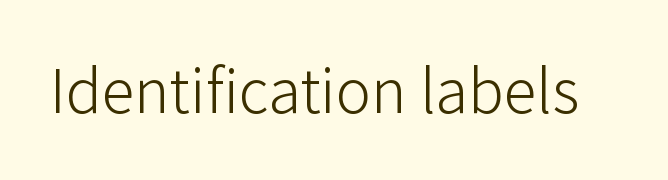
Type without underlining. Stem width sits at or under what a default text font uses. Think of a printed novel: that variable character pitch is what you see here. This is sans-serif lettering, the kind often seen on screens and signage.
